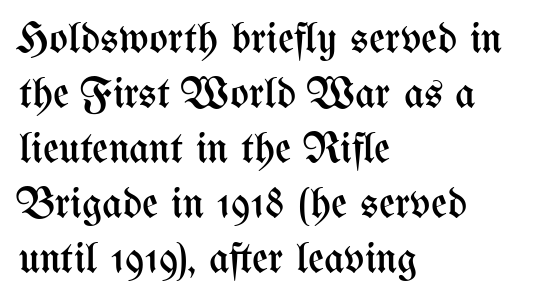
Q: Is the text bold? A: No.
Q: Is the text italic (slanted)? A: No, it is upright.
Q: Is the text underlined? A: No.
Q: How is the paragraph aligned? A: Left-aligned.
Q: Is the spacing between letters normal or unusually wide? A: Normal.
Q: Is the spacing between lines tight, normal or loose? A: Normal.
Q: Width (condensed, normal, or wide)? A: Condensed.
Q: Stroke contrast? A: Medium.
Q: x-height? A: Medium.
Q: Monospaced? A: No.
